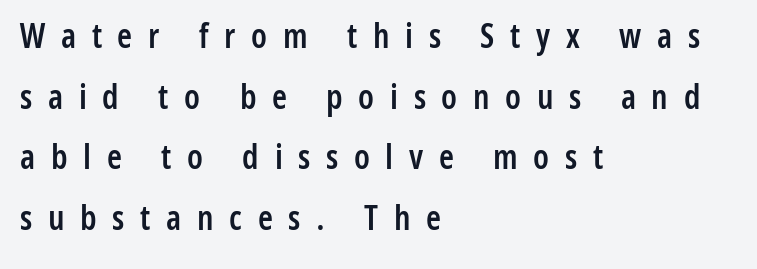
Observe the absence of serifs on each vertical stroke in this sample. Tracking here is generous; glyphs stand well apart from one another. The ragged edge is on the right, which tells us the setting is flush left. Italic? Not at all — the glyphs are vertical.
